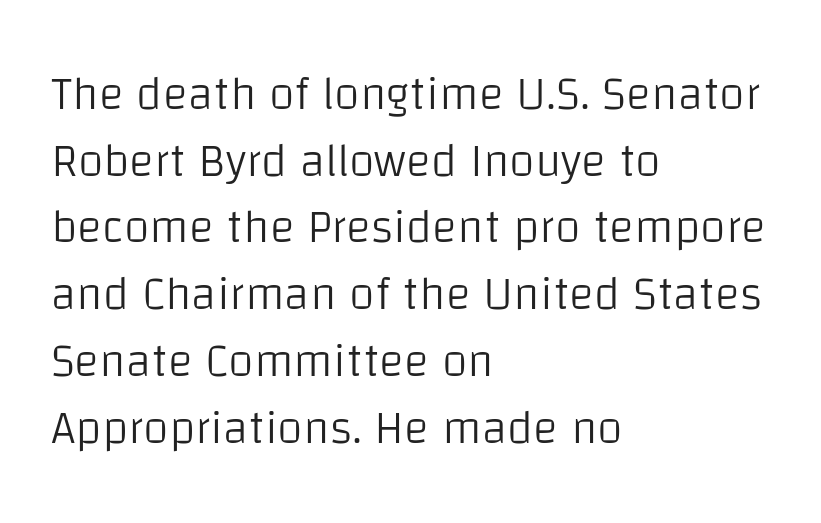
{"serif": "no", "italic": "no", "bold": "no", "weight": "light", "width": "normal", "stroke_contrast": "low", "x_height": "large", "monospaced": "no", "underline": "no", "align": "left", "line_spacing": "normal", "line_spacing_ratio": 1.42, "letter_spacing": "normal", "letter_spacing_em": 0.0, "glyph_px": 47}
